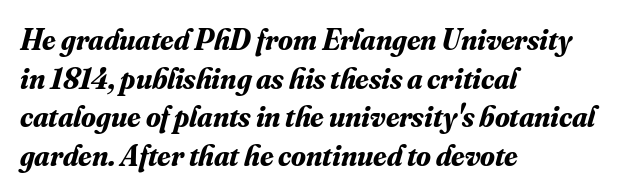
The rendering uses natural spacing where letterforms have individual widths. Underlining? Definitely not there. The rendering uses a bold face; every stroke is thick and dark. Alignment: flush left. A normal amount of white space separates one row of letters from the next.
